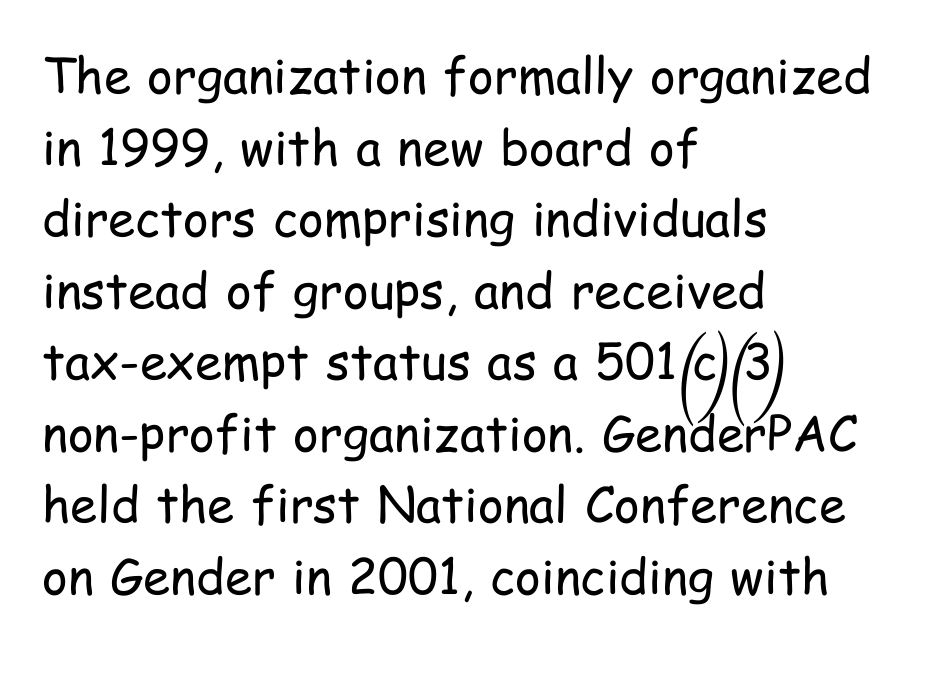
Q: Is the text bold? A: No.
Q: Is the text italic (slanted)? A: No, it is upright.
Q: Is the typeface a serif or a sans-serif typeface? A: Sans-serif.
Q: Is the text underlined? A: No.
Q: How is the paragraph aligned? A: Left-aligned.
Q: Is the spacing between letters normal or unusually wide? A: Normal.
Q: Is the spacing between lines tight, normal or loose? A: Normal.
Q: Width (condensed, normal, or wide)? A: Condensed.
Q: Stroke contrast? A: Low.
Q: x-height? A: Medium.
Q: Monospaced? A: No.
